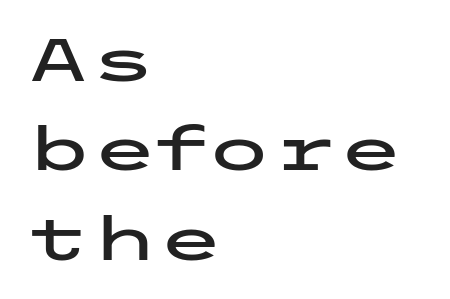
Q: Is the text italic (slanted)? A: No, it is upright.
Q: Is the typeface a serif or a sans-serif typeface? A: Sans-serif.
Q: Is the text underlined? A: No.
Q: How is the paragraph aligned? A: Left-aligned.
Q: Is the spacing between letters normal or unusually wide? A: Normal.
Q: Is the spacing between lines tight, normal or loose? A: Normal.
Q: Width (condensed, normal, or wide)? A: Wide.
Q: Stroke contrast? A: Low.
Q: x-height? A: Medium.
